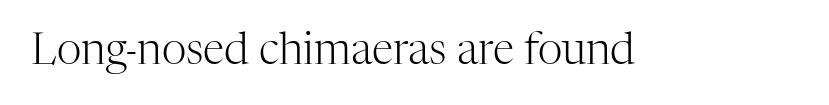
This sample uses plain, unmodified letter spacing. Style check: upright. These lines are rendered in a variable-pitch font. Bare-footed words on every line.
